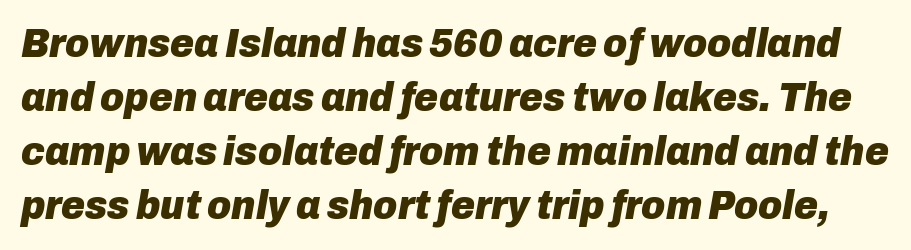
{"italic": "yes", "lean": "right", "slant_degrees": 10, "bold": "yes", "weight": "heavy", "width": "normal", "stroke_contrast": "low", "x_height": "medium", "monospaced": "no", "underline": "no", "line_spacing": "normal", "line_spacing_ratio": 1.32, "letter_spacing": "normal", "letter_spacing_em": 0.0, "glyph_px": 41}
